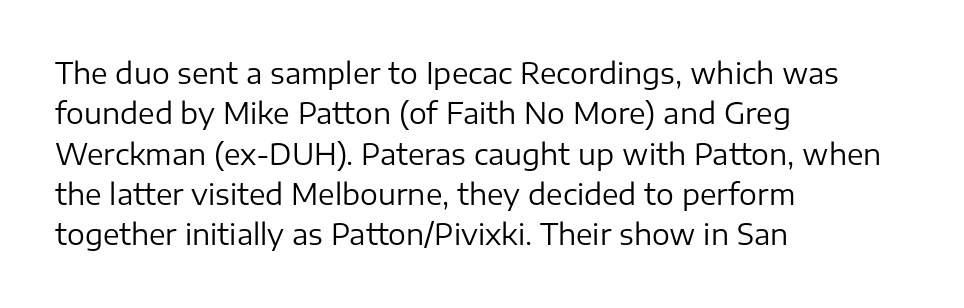
This sample is left-justified, so line endings fall wherever the words run out. Tracking value appears to be zero — textbook default spacing. Serifs: no, the terminals of the letterforms are clean. A light-to-regular cut is what we see here. The letters advance in unequal steps, a hallmark of proportional type.
